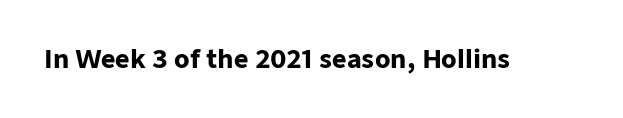
Underlining? Definitely not there. Strong, thick strokes mark this as bold type. This sample uses an upright cut, with every glyph sitting square on the baseline. A typesetter would call this zero additional tracking.
